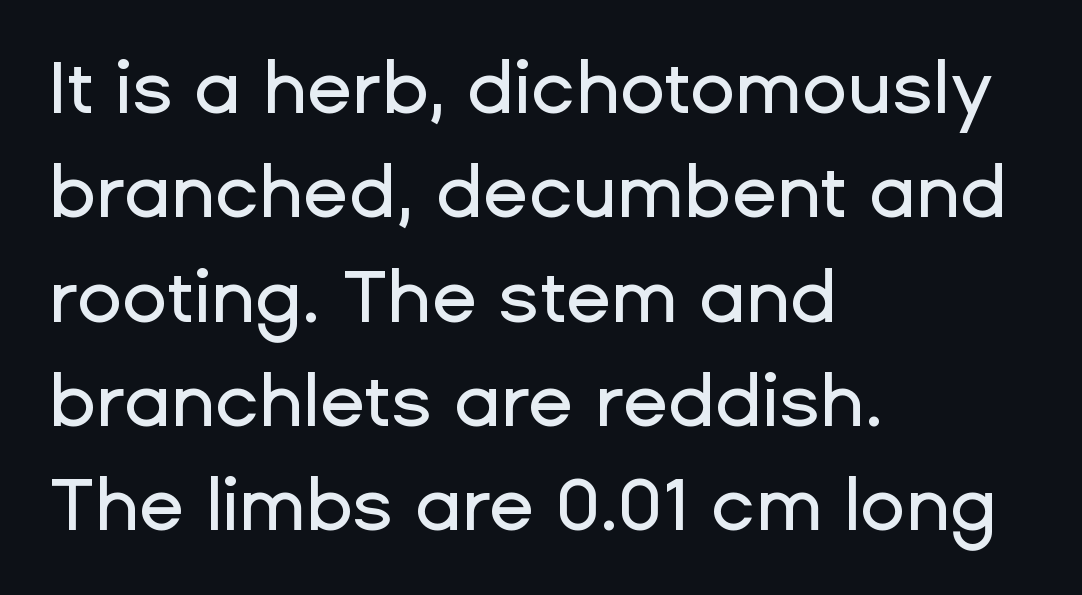
The image shows 74 px sans-serif type, upright; set left-aligned, normal line spacing (1.41x), normal letter spacing, not underlined; low stroke contrast and a medium x-height.
